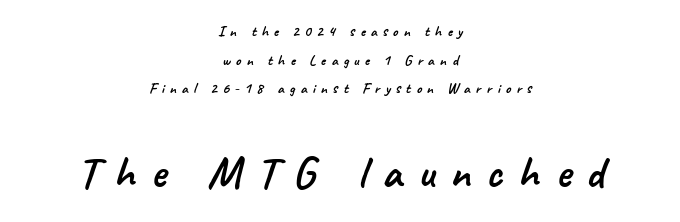
The image shows 45 px sans-serif type; set centered, loose line spacing (1.91x), unusually wide letter spacing (+0.35 em), not underlined; the second (bottom) block is 3.0x larger; low stroke contrast and a small x-height.
